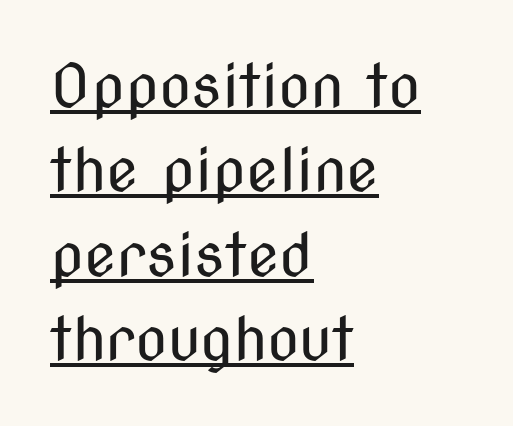
{"serif": "no", "italic": "no", "bold": "no", "weight": "regular", "width": "condensed", "stroke_contrast": "medium", "x_height": "medium", "monospaced": "no", "underline": "yes", "align": "left", "line_spacing": "normal", "line_spacing_ratio": 1.43, "letter_spacing": "normal", "letter_spacing_em": 0.0, "glyph_px": 59}
